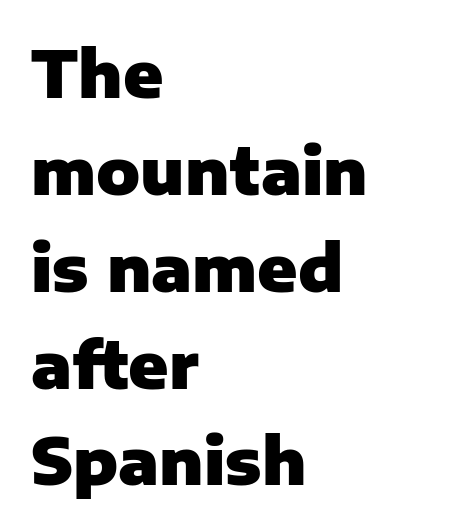
Q: Is the text bold? A: Yes.
Q: Is the text italic (slanted)? A: No, it is upright.
Q: Is the typeface a serif or a sans-serif typeface? A: Sans-serif.
Q: Is the text underlined? A: No.
Q: How is the paragraph aligned? A: Left-aligned.
Q: Is the spacing between letters normal or unusually wide? A: Normal.
Q: Is the spacing between lines tight, normal or loose? A: Normal.
Q: Width (condensed, normal, or wide)? A: Normal.
Q: Stroke contrast? A: Low.
Q: x-height? A: Medium.
Q: Monospaced? A: No.
